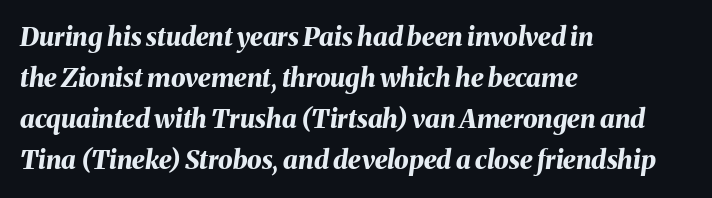
The image shows 26 px bold type, italic (leaning right); set left-aligned, normal line spacing (1.58x), normal letter spacing, not underlined.
